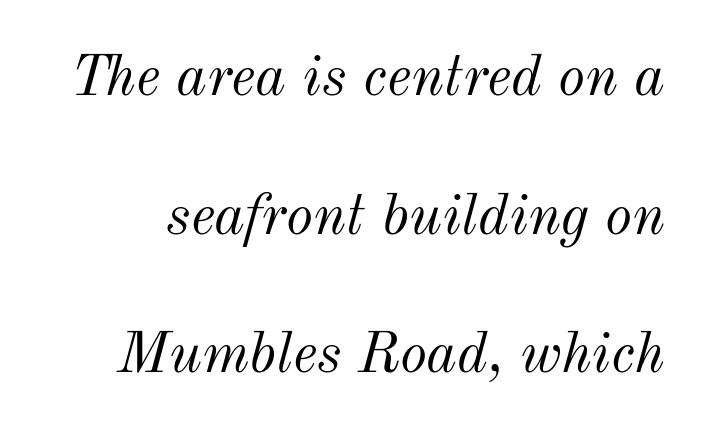
Horizontal bands of white between lines are thick stripes. The area under the type is left untouched. The strokes carry an ordinary text weight at most. The text carries the slant typical of an italic or oblique font.
